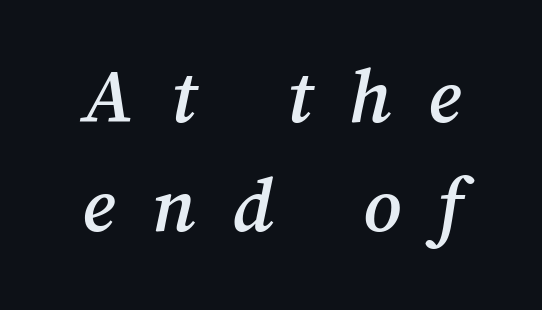
Q: Is the text bold? A: Semi-bold.
Q: Is the text italic (slanted)? A: Yes, it leans right by about 12 degrees.
Q: Is the typeface a serif or a sans-serif typeface? A: Serif.
Q: Is the text underlined? A: No.
Q: Is the spacing between letters normal or unusually wide? A: Unusually wide.
Q: Is the spacing between lines tight, normal or loose? A: Normal.
Q: Width (condensed, normal, or wide)? A: Normal.
Q: Stroke contrast? A: Medium.
Q: x-height? A: Medium.
Q: Monospaced? A: No.
